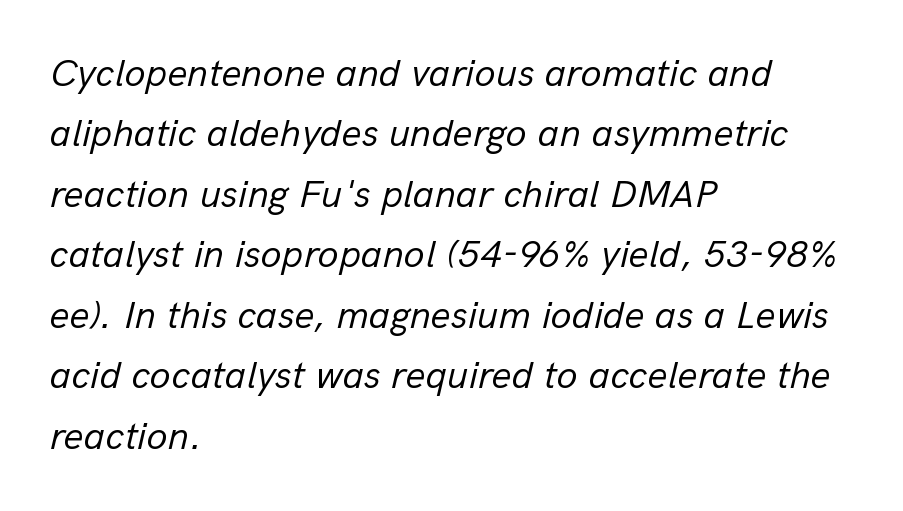
{"italic": "yes", "lean": "right", "slant_degrees": 13, "bold": "no", "weight": "regular", "width": "normal", "stroke_contrast": "low", "x_height": "medium", "monospaced": "no", "underline": "no", "align": "left", "line_spacing": "normal", "line_spacing_ratio": 1.55, "letter_spacing": "normal", "letter_spacing_em": 0.0, "glyph_px": 39}
